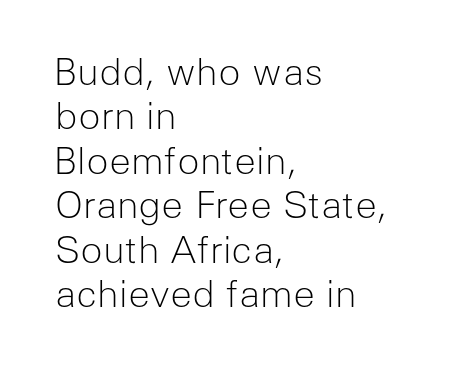
Q: Is the text bold? A: No.
Q: Is the text italic (slanted)? A: No, it is upright.
Q: Is the typeface a serif or a sans-serif typeface? A: Sans-serif.
Q: Is the text underlined? A: No.
Q: How is the paragraph aligned? A: Left-aligned.
Q: Is the spacing between letters normal or unusually wide? A: Normal.
Q: Width (condensed, normal, or wide)? A: Normal.
Q: Stroke contrast? A: Low.
Q: x-height? A: Medium.
Q: Monospaced? A: No.
